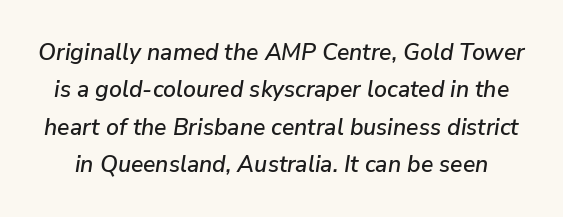
The image shows 23 px text type, italic (leaning right); set normal line spacing (1.62x), normal letter spacing, not underlined.
